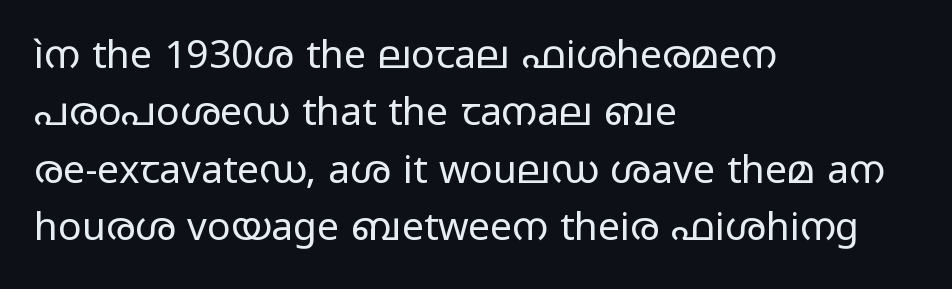
The weight would be labelled regular, book, light, or lighter still. The passage shown is typeset with a sans-serif family. Descenders hang freely into open space. The letters stand straight up with perfectly vertical stems.
